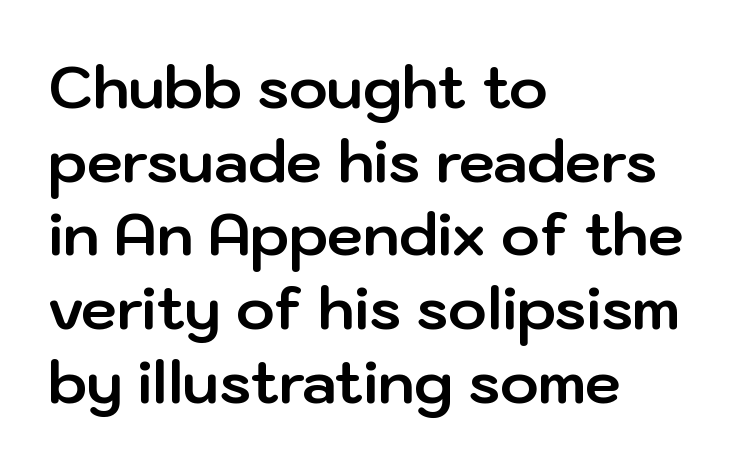
{"serif": "no", "italic": "no", "bold": "yes", "weight": "bold", "width": "normal", "stroke_contrast": "low", "x_height": "medium", "monospaced": "no", "underline": "no", "align": "left", "line_spacing": "normal", "line_spacing_ratio": 1.27, "letter_spacing": "normal", "letter_spacing_em": 0.0, "glyph_px": 58}
